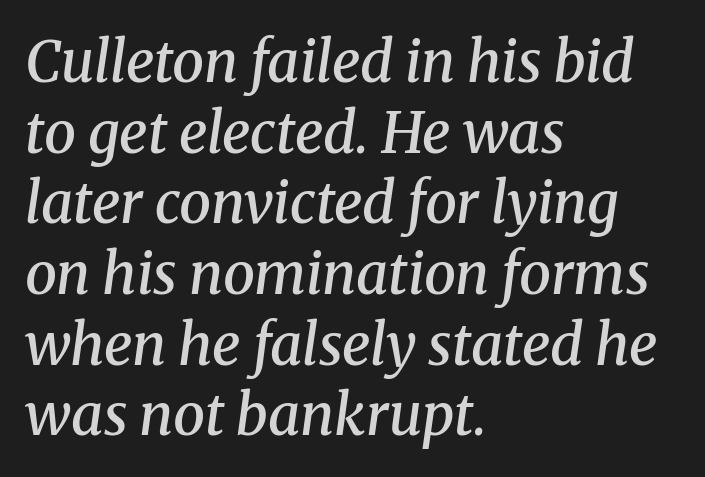
{"serif": "yes", "italic": "yes", "lean": "right", "slant_degrees": 8, "bold": "semi", "weight": "semibold", "width": "normal", "stroke_contrast": "medium", "x_height": "medium", "monospaced": "no", "underline": "no", "align": "left", "line_spacing_ratio": 1.24, "letter_spacing": "normal", "letter_spacing_em": 0.0, "glyph_px": 57}
